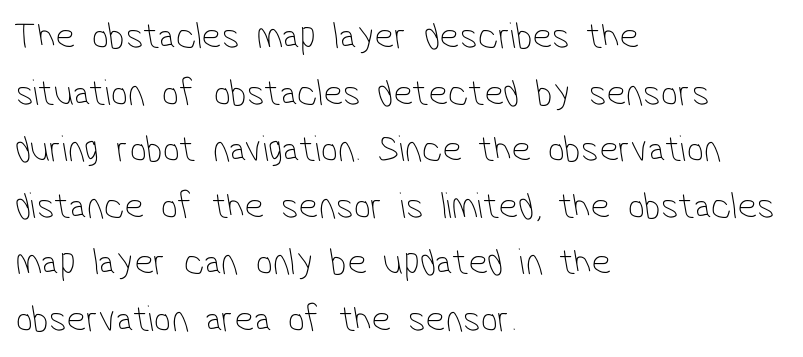
Q: Is the text bold? A: No.
Q: Is the typeface a serif or a sans-serif typeface? A: Sans-serif.
Q: Is the text underlined? A: No.
Q: How is the paragraph aligned? A: Left-aligned.
Q: Is the spacing between letters normal or unusually wide? A: Normal.
Q: Is the spacing between lines tight, normal or loose? A: Normal.
Q: Width (condensed, normal, or wide)? A: Condensed.
Q: Stroke contrast? A: Low.
Q: x-height? A: Medium.
Q: Monospaced? A: No.
